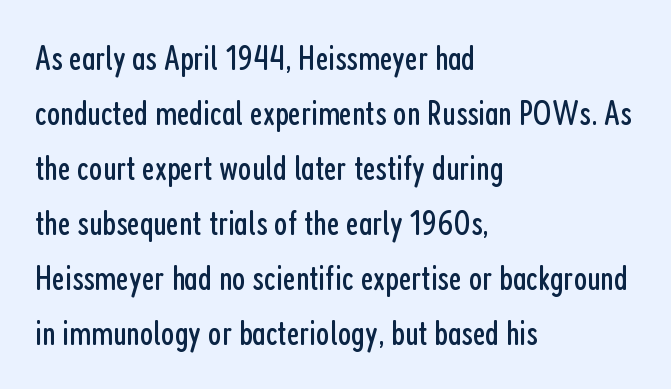
The image shows 35 px regular-weight, condensed sans-serif type, upright; set left-aligned, normal line spacing (1.57x), normal letter spacing, not underlined; low stroke contrast and a medium x-height.
